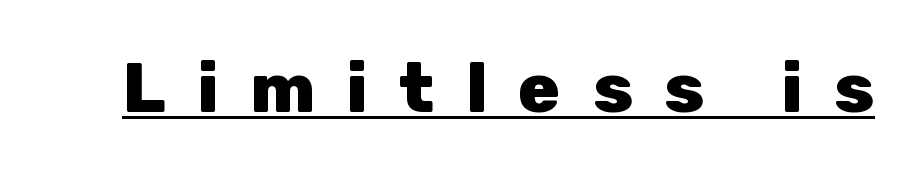
The image shows 70 px heavy sans-serif type, upright; set unusually wide letter spacing (+0.45 em), underlined; low stroke contrast and a medium x-height.
